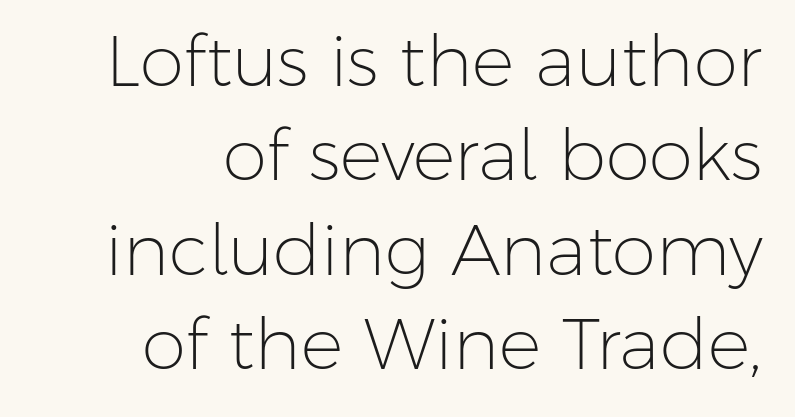
Italic? Not at all — the glyphs are vertical. No word sits above an underline. This sample uses plain, unmodified letter spacing. A light-to-regular cut is what we see here.
